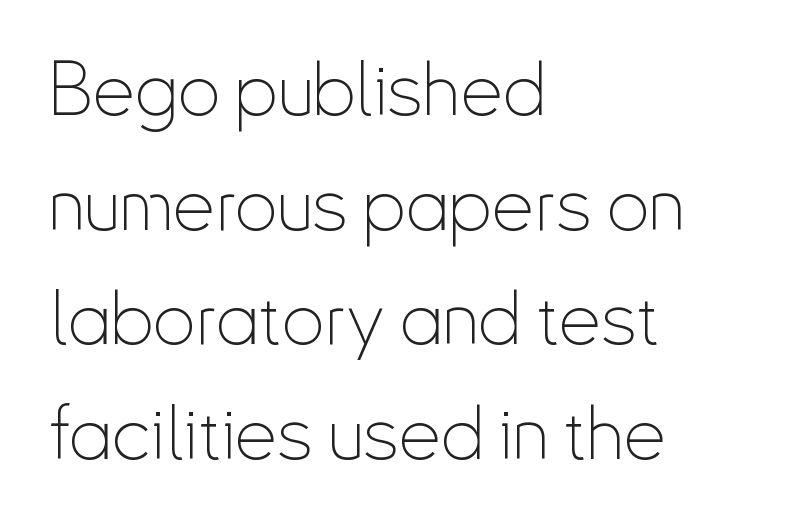
The image shows 75 px thin, condensed sans-serif type, upright; set left-aligned, normal line spacing (1.53x), normal letter spacing, not underlined; low stroke contrast and a small x-height.
